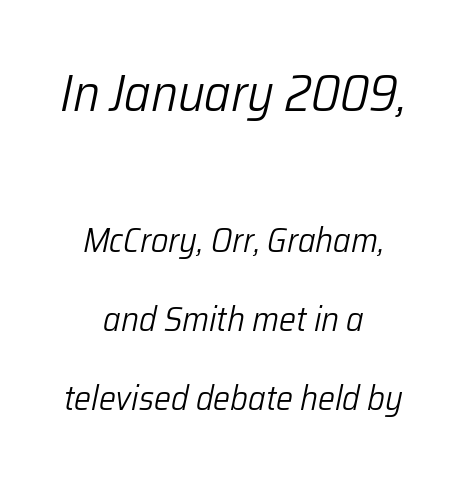
Top chunk: large. Bottom chunk: small. Teacher's note: observe the equal gaps on both sides — that is centered alignment. These glyphs show unthickened strokes, regular width or finer. Is the letter spacing exaggerated? No — it looks like the ordinary default. Leading: increased.
